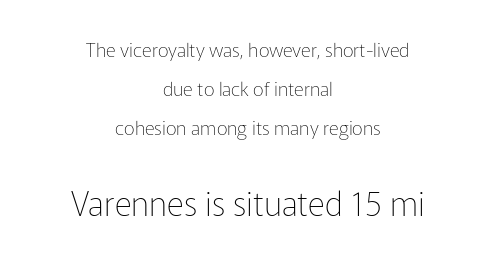
The image shows 33 px thin sans-serif type, upright; set centered, loose line spacing (2.05x), normal letter spacing, not underlined; the second (bottom) block is 1.74x larger; low stroke contrast and a medium x-height.
